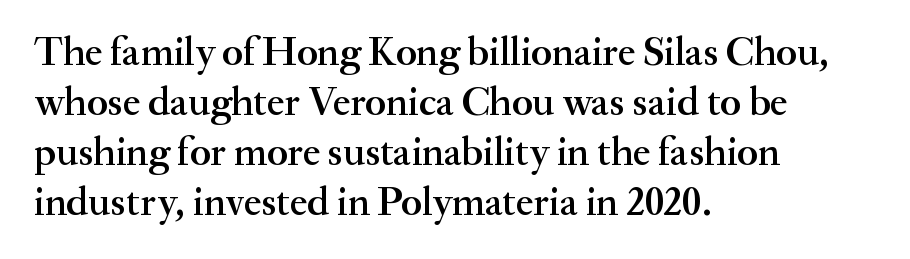
Q: Is the text bold? A: Semi-bold.
Q: Is the text italic (slanted)? A: No, it is upright.
Q: Is the typeface a serif or a sans-serif typeface? A: Serif.
Q: Is the text underlined? A: No.
Q: How is the paragraph aligned? A: Left-aligned.
Q: Is the spacing between letters normal or unusually wide? A: Normal.
Q: Is the spacing between lines tight, normal or loose? A: Normal.
Q: Width (condensed, normal, or wide)? A: Normal.
Q: Stroke contrast? A: Medium.
Q: x-height? A: Small.
Q: Monospaced? A: No.
